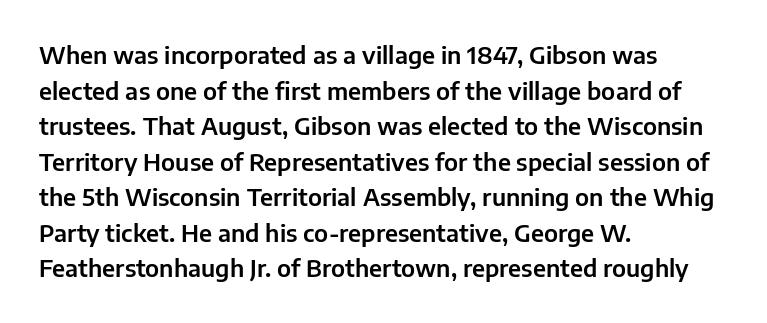
{"italic": "no", "underline": "no", "align": "left", "line_spacing": "normal", "line_spacing_ratio": 1.48, "letter_spacing": "normal", "letter_spacing_em": 0.0, "glyph_px": 24}
